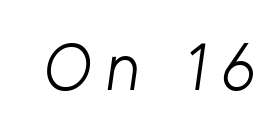
The image shows 66 px light sans-serif type; set unusually wide letter spacing (+0.2 em), not underlined; low stroke contrast and a medium x-height.
